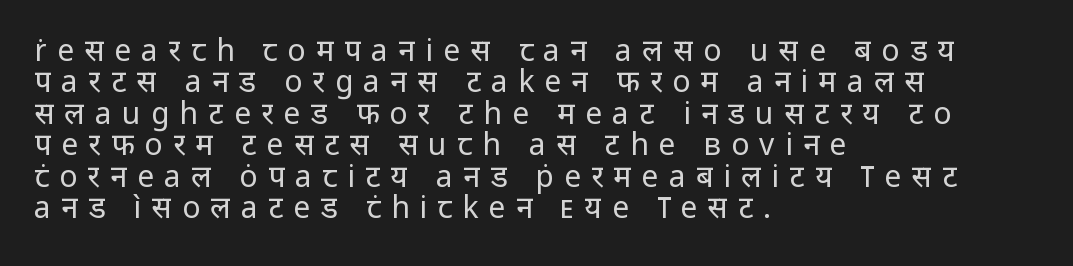
{"serif": "no", "italic": "no", "bold": "no", "weight": "regular", "width": "normal", "stroke_contrast": "low", "x_height": "medium", "monospaced": "no", "underline": "no", "align": "left", "line_spacing": "tight", "line_spacing_ratio": 1.05, "letter_spacing": "wide", "letter_spacing_em": 0.34, "glyph_px": 30}
